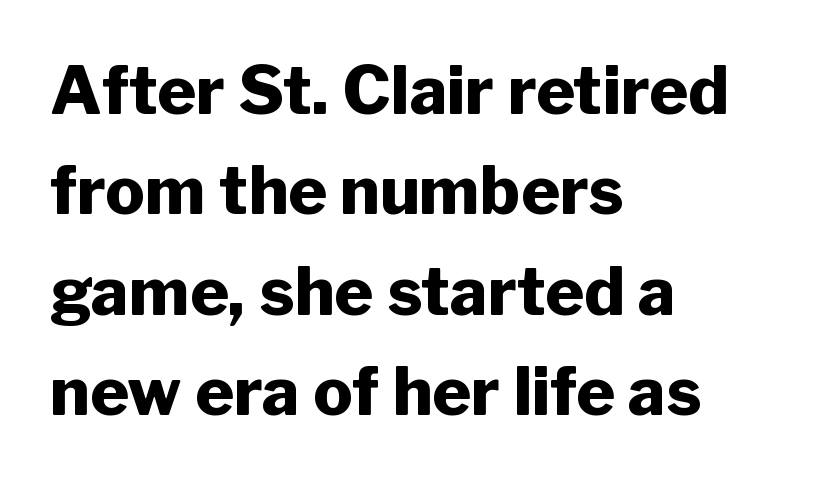
{"serif": "no", "italic": "no", "bold": "yes", "weight": "heavy", "width": "normal", "stroke_contrast": "low", "x_height": "medium", "monospaced": "no", "underline": "no", "align": "left", "line_spacing": "normal", "line_spacing_ratio": 1.52, "letter_spacing": "normal", "letter_spacing_em": 0.0, "glyph_px": 66}
